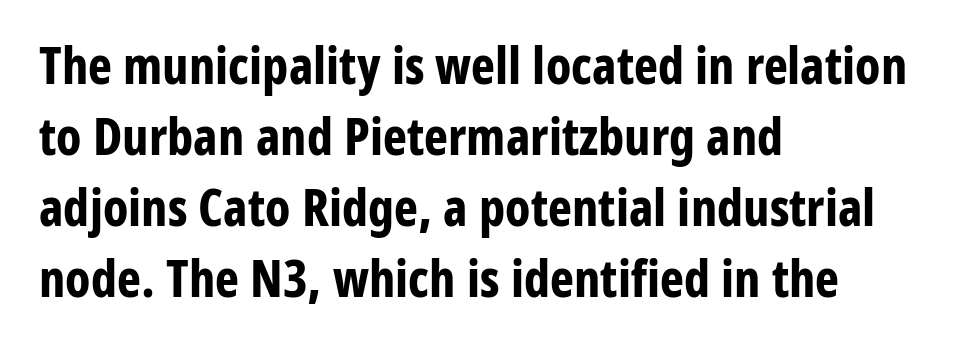
The image shows 51 px bold, condensed sans-serif type, upright; set left-aligned, normal line spacing (1.39x), normal letter spacing, not underlined; low stroke contrast and a medium x-height.
